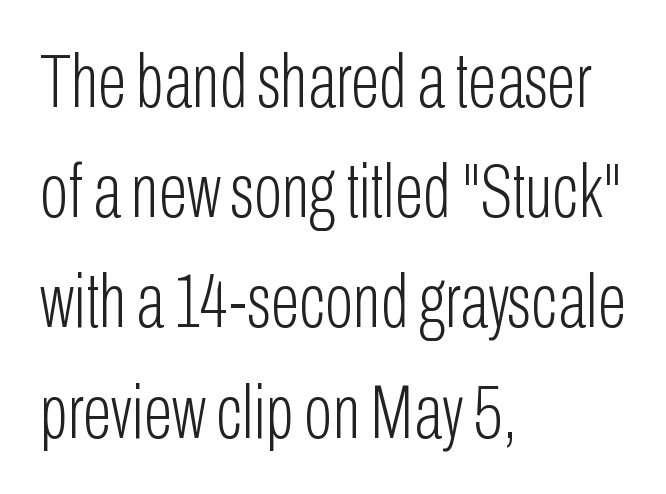
Q: Is the text bold? A: No.
Q: Is the text italic (slanted)? A: No, it is upright.
Q: Is the typeface a serif or a sans-serif typeface? A: Sans-serif.
Q: Is the text underlined? A: No.
Q: How is the paragraph aligned? A: Left-aligned.
Q: Is the spacing between letters normal or unusually wide? A: Normal.
Q: Is the spacing between lines tight, normal or loose? A: Normal.
Q: Width (condensed, normal, or wide)? A: Condensed.
Q: Stroke contrast? A: Low.
Q: x-height? A: Medium.
Q: Monospaced? A: No.
